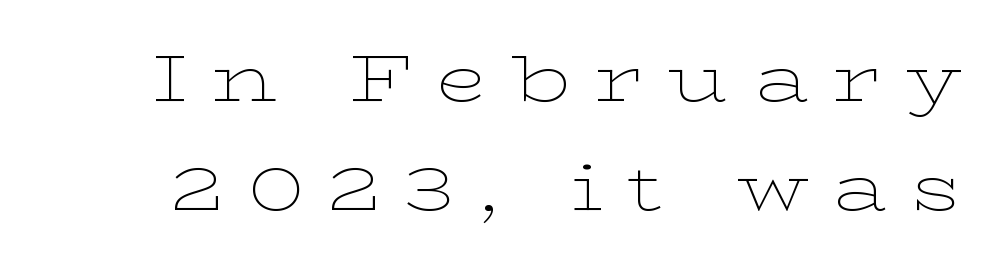
The image shows 66 px thin, wide serif type, upright; set normal line spacing (1.65x), unusually wide letter spacing (+0.37 em), not underlined; low stroke contrast and a medium x-height.
